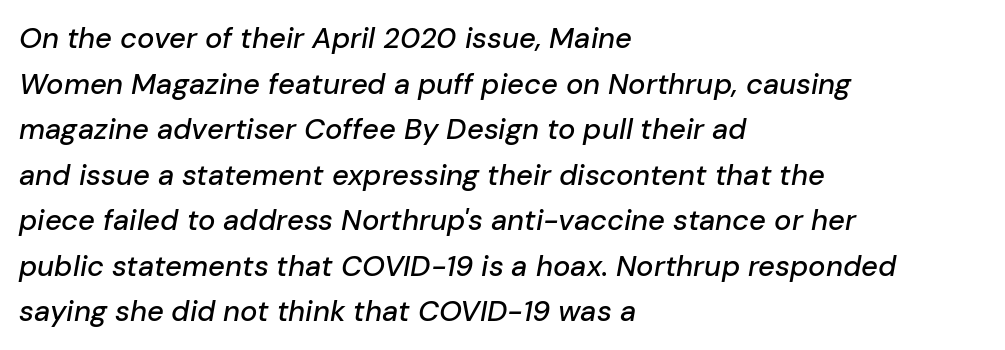
Varying glyph widths throughout — classic text-font behaviour. Underline: absent. The paragraph has a hard left edge and a soft right edge. The passage shown leans; its letterforms are oblique.
